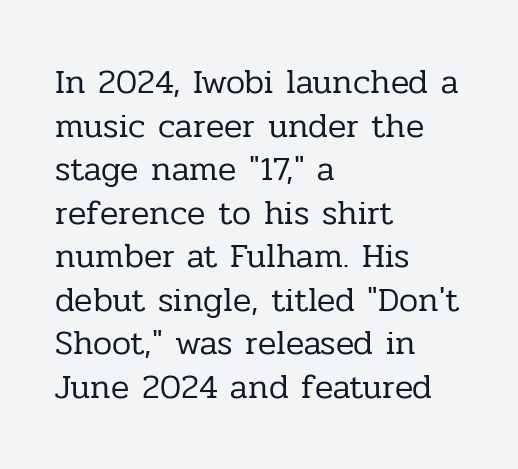
Q: Is the text bold? A: No.
Q: Is the text italic (slanted)? A: No, it is upright.
Q: Is the typeface a serif or a sans-serif typeface? A: Serif.
Q: Is the text underlined? A: No.
Q: How is the paragraph aligned? A: Left-aligned.
Q: Is the spacing between letters normal or unusually wide? A: Normal.
Q: Is the spacing between lines tight, normal or loose? A: Normal.
Q: Width (condensed, normal, or wide)? A: Normal.
Q: Stroke contrast? A: Low.
Q: x-height? A: Medium.
Q: Monospaced? A: No.
